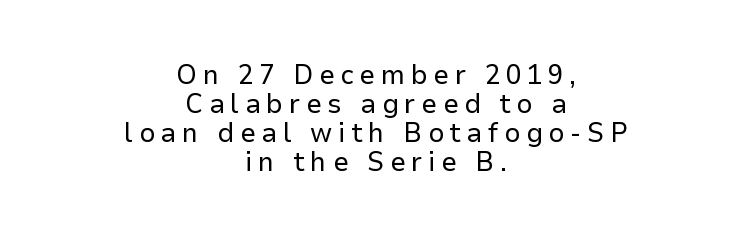
{"serif": "no", "italic": "no", "bold": "no", "weight": "regular", "width": "normal", "stroke_contrast": "low", "x_height": "medium", "monospaced": "no", "underline": "no", "align": "center", "line_spacing": "tight", "line_spacing_ratio": 1.03, "letter_spacing": "wide", "letter_spacing_em": 0.2, "glyph_px": 28}
